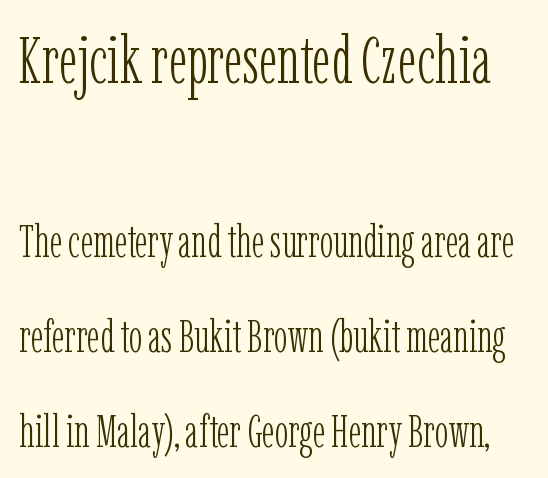
The image shows 67 px light, condensed serif type, upright; set loose line spacing (2.11x), normal letter spacing, not underlined; the first (top) block is 1.49x larger; low stroke contrast and a medium x-height.
